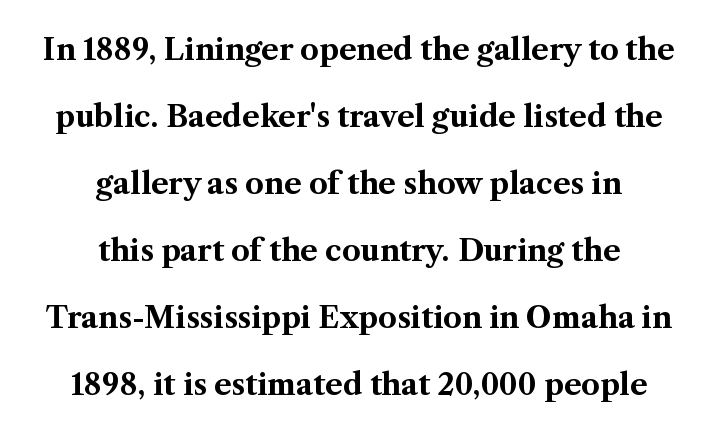
The image shows 29 px bold serif type, upright; set centered, loose line spacing (2.31x), normal letter spacing, not underlined; medium stroke contrast and a medium x-height.
